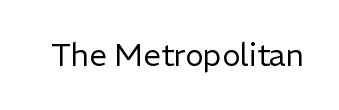
The image shows 31 px regular-weight sans-serif type, upright; set normal letter spacing, not underlined; low stroke contrast and a medium x-height.
